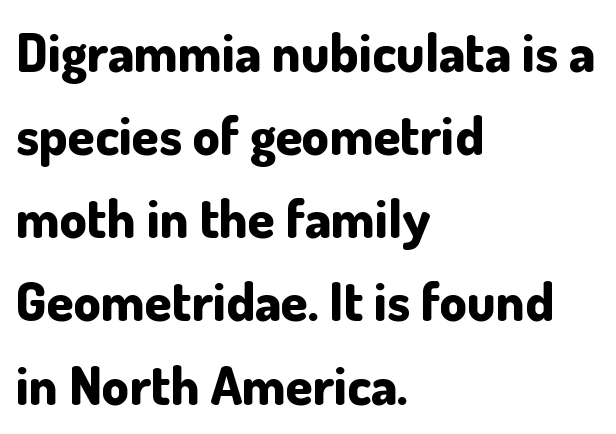
{"serif": "no", "italic": "no", "bold": "yes", "weight": "bold", "width": "normal", "stroke_contrast": "low", "x_height": "small", "monospaced": "no", "underline": "no", "align": "left", "line_spacing": "normal", "line_spacing_ratio": 1.54, "letter_spacing": "normal", "letter_spacing_em": 0.0, "glyph_px": 54}
